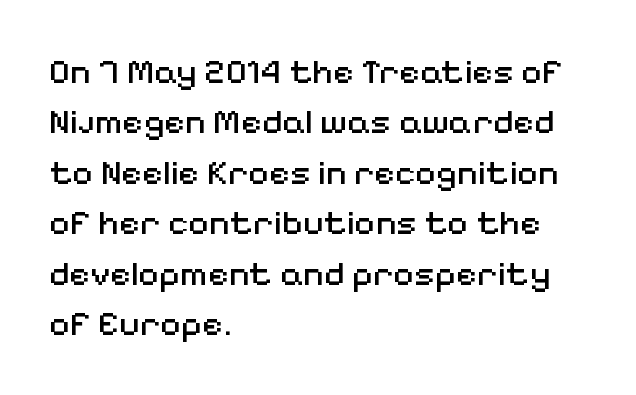
{"serif": "no", "italic": "no", "bold": "no", "weight": "regular", "width": "normal", "stroke_contrast": "medium", "x_height": "medium", "monospaced": "no", "underline": "no", "align": "left", "line_spacing": "normal", "line_spacing_ratio": 1.4, "letter_spacing": "normal", "letter_spacing_em": 0.0, "glyph_px": 36}
